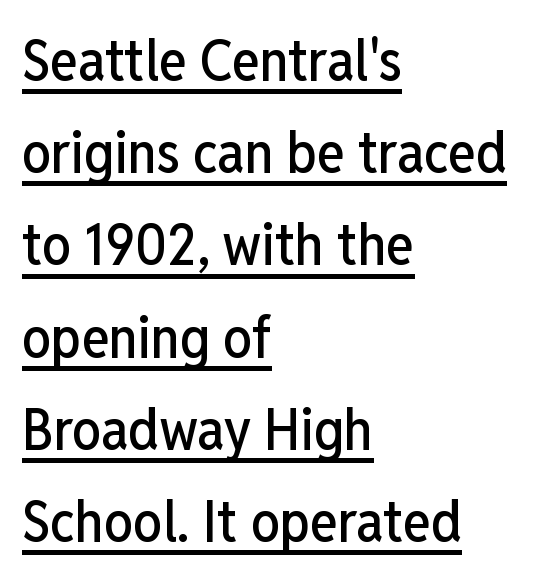
The image shows 58 px condensed sans-serif type, upright; set left-aligned, normal line spacing (1.59x), normal letter spacing, underlined; low stroke contrast and a medium x-height.
